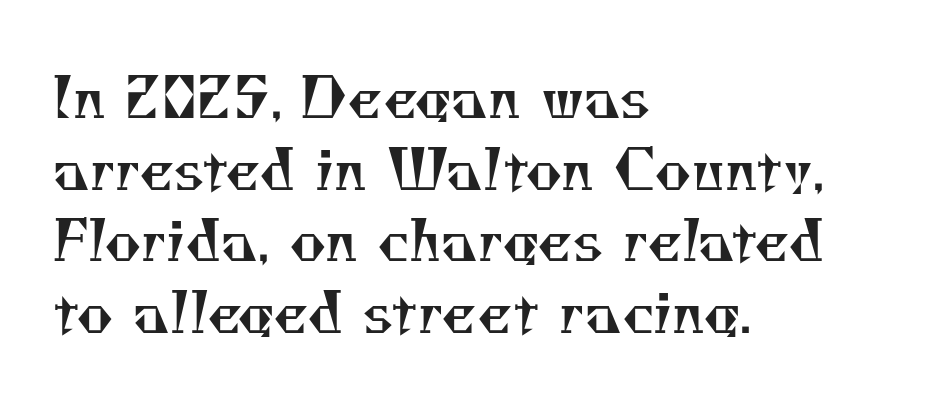
The image shows 56 px regular-weight serif type; set left-aligned, normal line spacing (1.28x), normal letter spacing, not underlined; medium stroke contrast and a small x-height.
